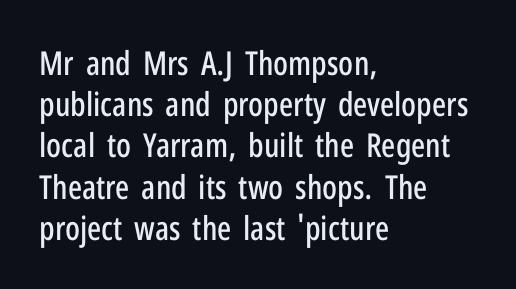
Notice how descenders clear the ascenders below comfortably — that's standard leading. Which margin do the lines hug? The left one — the right edge is uneven. No italicization has been applied; the sample stays upright. Is this a fixed-width face? No — the glyphs have proportional, varying widths. Does the type have serifs? No, each stem ends abruptly.
